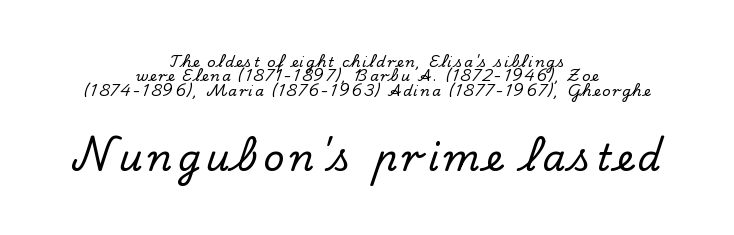
{"serif": "yes", "width": "normal", "stroke_contrast": "low", "x_height": "small", "monospaced": "no", "underline": "no", "align": "center", "line_spacing": "tight", "line_spacing_ratio": 1.02, "larger_block": "second", "size_ratio": 2.64, "glyph_px": 37}
